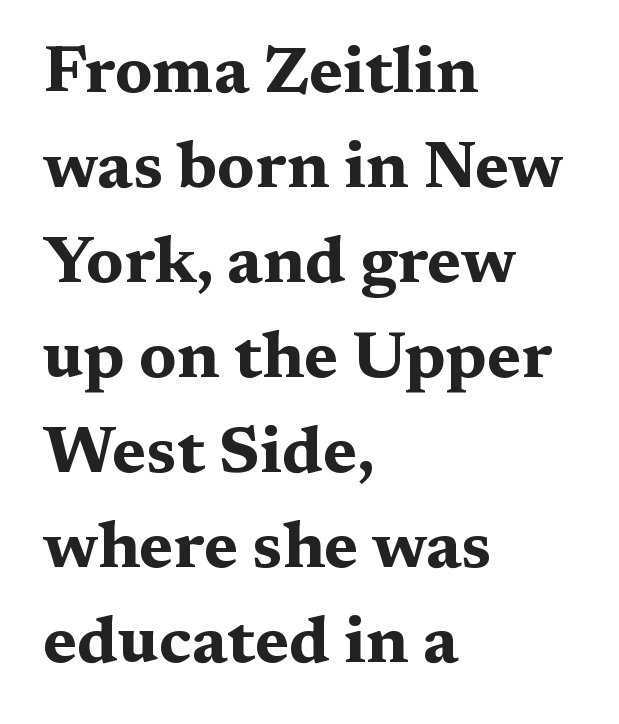
{"serif": "yes", "italic": "no", "bold": "yes", "weight": "bold", "width": "wide", "stroke_contrast": "medium", "x_height": "medium", "monospaced": "no", "underline": "no", "align": "left", "line_spacing": "normal", "line_spacing_ratio": 1.44, "letter_spacing": "normal", "letter_spacing_em": 0.0, "glyph_px": 66}
